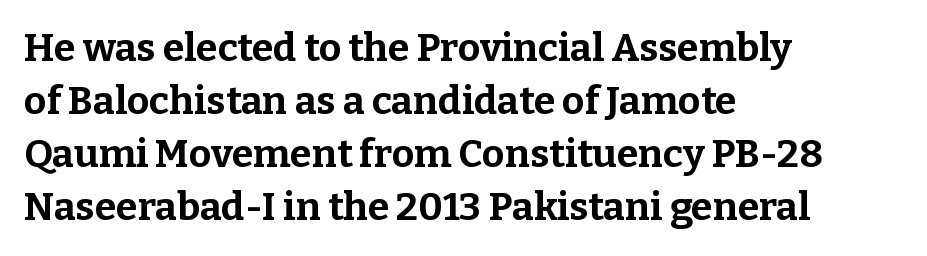
The image shows 39 px bold serif type, upright; set left-aligned, normal line spacing (1.36x), normal letter spacing, not underlined; low stroke contrast and a medium x-height.
